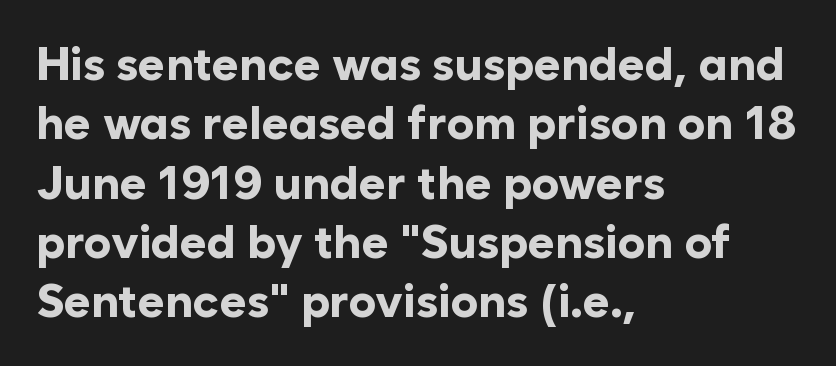
Q: Is the text bold? A: Yes.
Q: Is the text italic (slanted)? A: No, it is upright.
Q: Is the typeface a serif or a sans-serif typeface? A: Sans-serif.
Q: Is the text underlined? A: No.
Q: How is the paragraph aligned? A: Left-aligned.
Q: Is the spacing between letters normal or unusually wide? A: Normal.
Q: Is the spacing between lines tight, normal or loose? A: Normal.
Q: Width (condensed, normal, or wide)? A: Normal.
Q: Stroke contrast? A: Low.
Q: x-height? A: Medium.
Q: Monospaced? A: No.
